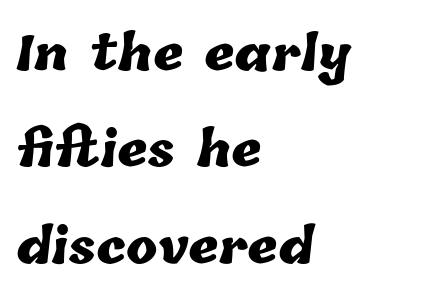
{"bold": "yes", "weight": "heavy", "width": "normal", "stroke_contrast": "low", "x_height": "medium", "monospaced": "no", "underline": "no", "align": "left", "line_spacing": "loose", "line_spacing_ratio": 2.05, "letter_spacing": "normal", "letter_spacing_em": 0.0, "glyph_px": 47}
